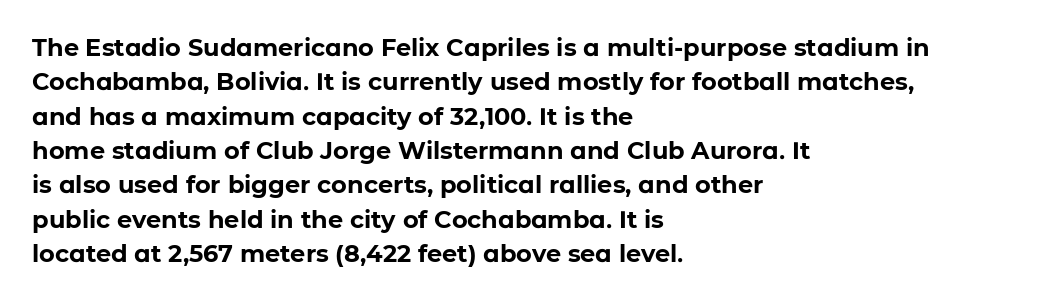
The image shows 24 px bold type, upright; set left-aligned, normal line spacing (1.43x), normal letter spacing, not underlined.
